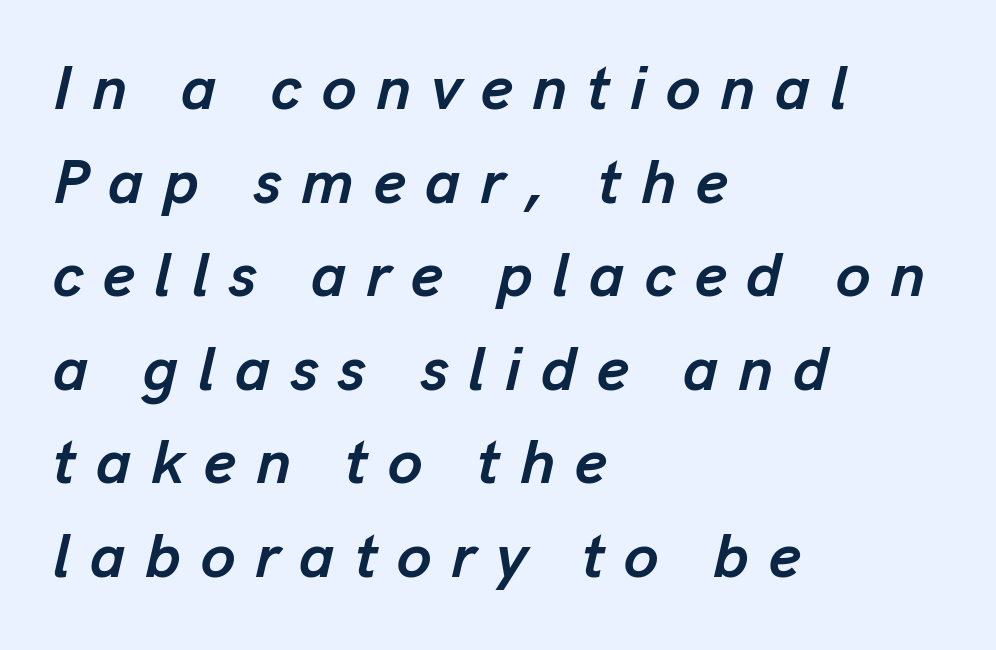
{"italic": "yes", "lean": "right", "slant_degrees": 13, "bold": "yes", "weight": "semibold", "width": "normal", "stroke_contrast": "low", "x_height": "medium", "monospaced": "no", "underline": "no", "align": "left", "line_spacing": "normal", "line_spacing_ratio": 1.51, "letter_spacing": "wide", "letter_spacing_em": 0.32, "glyph_px": 62}
